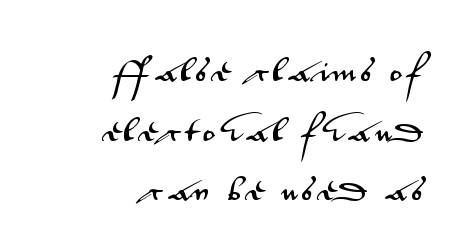
One-word summary of the alignment: right. This sample trades compactness for vertical openness between lines. Only glyphs here, with clear space below each row.
